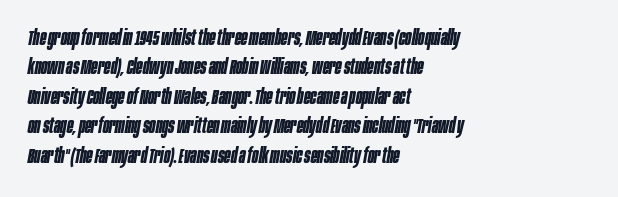
Vertical spacing — default. The words here are not underlined. The letterforms sit shoulder to shoulder at normal distance. These words are printed bold, with thick strokes throughout. Designer's note — italics engaged. A classic flush-left, rag-right setting is used for this passage.
